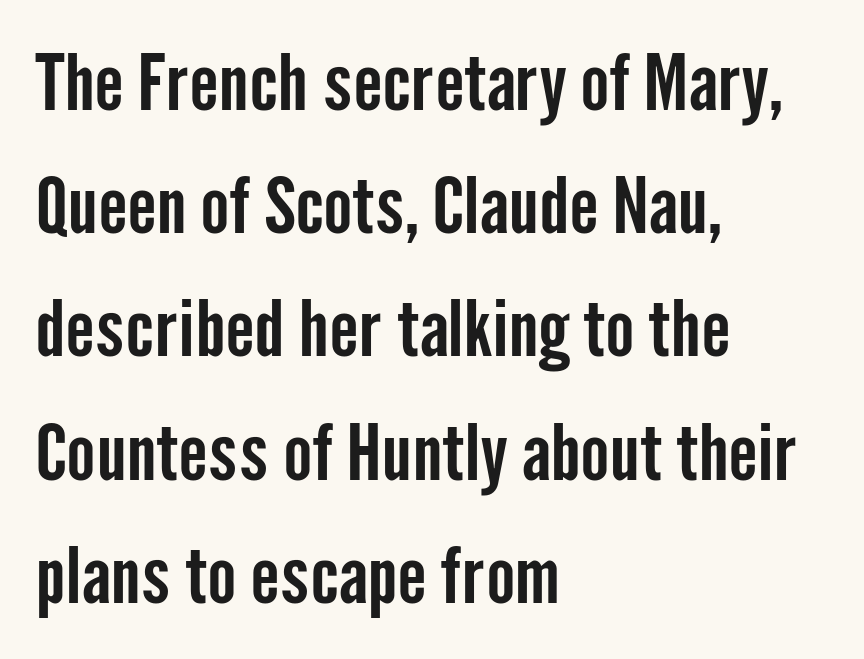
Letterform terminals end flat and unadorned throughout the passage. The letters advance in unequal steps, a hallmark of proportional type. What's the leading like? Ordinary, nothing unusual. Caption: standard tracking, unaltered. Lines of text with bare space underneath. Teacher's note: observe the even left margin — that is flush-left alignment.
